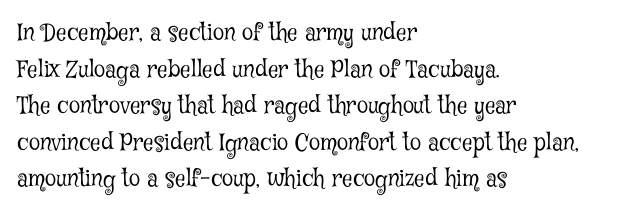
{"italic": "no", "bold": "no", "underline": "no", "align": "left", "line_spacing": "normal", "line_spacing_ratio": 1.59, "letter_spacing": "normal", "letter_spacing_em": 0.0, "glyph_px": 23}
